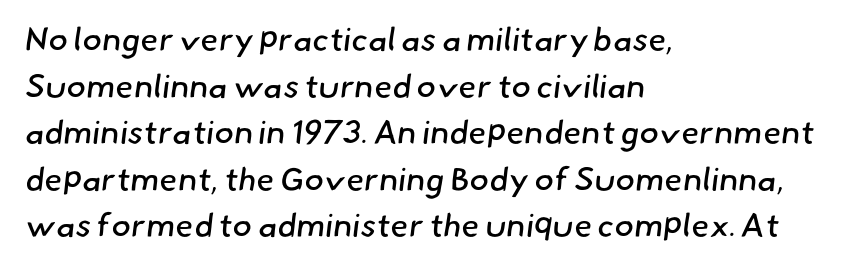
{"serif": "no", "bold": "no", "weight": "regular", "width": "normal", "stroke_contrast": "low", "x_height": "small", "monospaced": "no", "underline": "no", "align": "left", "line_spacing": "normal", "line_spacing_ratio": 1.41, "letter_spacing": "normal", "letter_spacing_em": 0.0, "glyph_px": 33}
